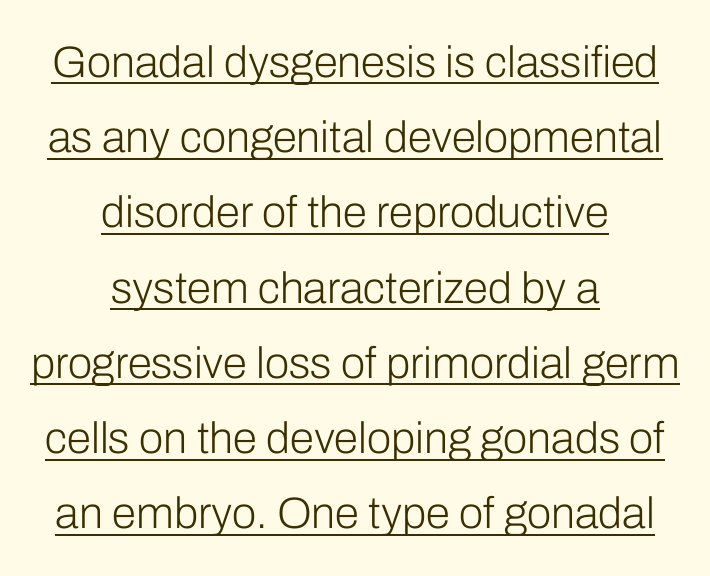
Q: Is the text bold? A: No.
Q: Is the text italic (slanted)? A: No, it is upright.
Q: Is the typeface a serif or a sans-serif typeface? A: Sans-serif.
Q: Is the text underlined? A: Yes.
Q: How is the paragraph aligned? A: Centered.
Q: Is the spacing between letters normal or unusually wide? A: Normal.
Q: Width (condensed, normal, or wide)? A: Normal.
Q: Stroke contrast? A: Low.
Q: x-height? A: Medium.
Q: Monospaced? A: No.
